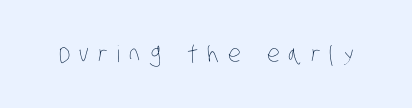
Type without underlining. Here the glyphs are tracked loosely, breaking word shapes into spaced letters. Heft: none added — not bold.
